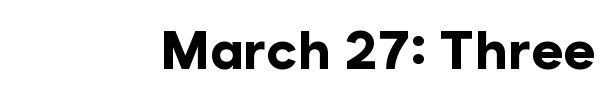
Q: Is the text bold? A: Yes.
Q: Is the text italic (slanted)? A: No, it is upright.
Q: Is the typeface a serif or a sans-serif typeface? A: Sans-serif.
Q: Is the text underlined? A: No.
Q: Is the spacing between letters normal or unusually wide? A: Normal.
Q: Width (condensed, normal, or wide)? A: Normal.
Q: Stroke contrast? A: Low.
Q: x-height? A: Medium.
Q: Monospaced? A: No.
